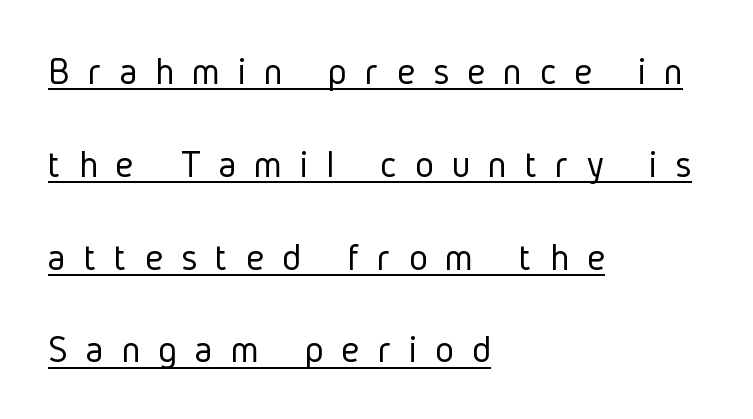
{"serif": "no", "italic": "no", "bold": "no", "weight": "light", "width": "condensed", "stroke_contrast": "low", "x_height": "medium", "monospaced": "no", "underline": "yes", "align": "left", "line_spacing": "loose", "line_spacing_ratio": 2.32, "letter_spacing": "wide", "letter_spacing_em": 0.45, "glyph_px": 40}
